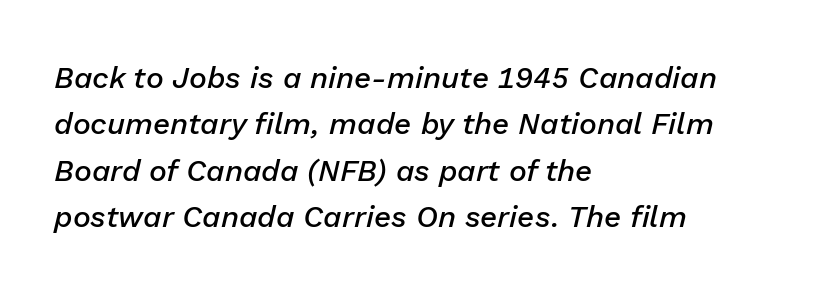
There's an unmistakable incline to the writing here. Has an underline been added? It has not. Does the copy run flush right? No — it runs flush left. This sample has the flowing, uneven cadence of proportional lettering. As a designer I'd log this as weight 600, semibold. A typesetter would call this leading conventional body-copy spacing.
